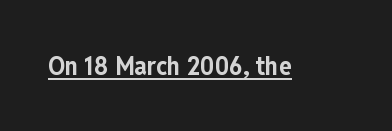
No extra tracking has been applied to these lines. Glance below the letters and you will spot a drawn line. Quick note: not italic, upright. The letters are bold, with thick, heavy strokes.
